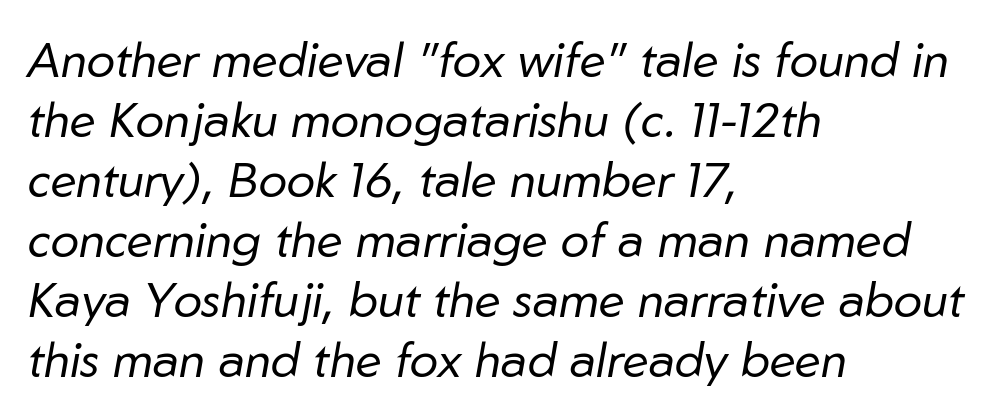
Q: Is the text bold? A: No.
Q: Is the text italic (slanted)? A: Yes, it leans right by about 10 degrees.
Q: Is the text underlined? A: No.
Q: How is the paragraph aligned? A: Left-aligned.
Q: Is the spacing between letters normal or unusually wide? A: Normal.
Q: Is the spacing between lines tight, normal or loose? A: Normal.
Q: Width (condensed, normal, or wide)? A: Normal.
Q: Stroke contrast? A: Low.
Q: x-height? A: Medium.
Q: Monospaced? A: No.
